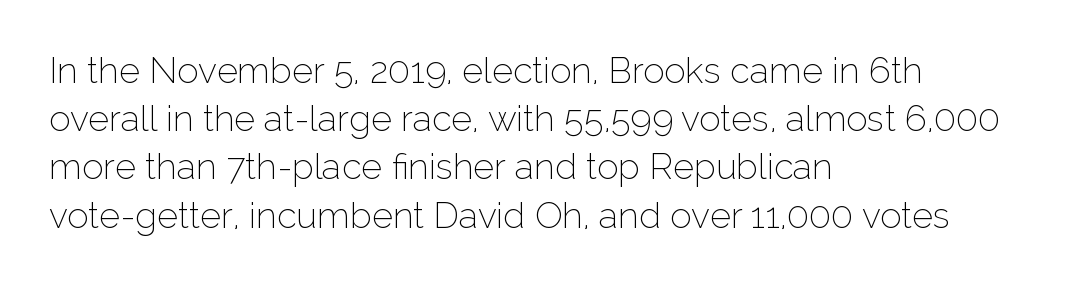
{"serif": "no", "italic": "no", "bold": "no", "weight": "thin", "width": "normal", "stroke_contrast": "low", "x_height": "medium", "monospaced": "no", "underline": "no", "align": "left", "line_spacing": "normal", "line_spacing_ratio": 1.34, "letter_spacing": "normal", "letter_spacing_em": 0.0, "glyph_px": 36}
